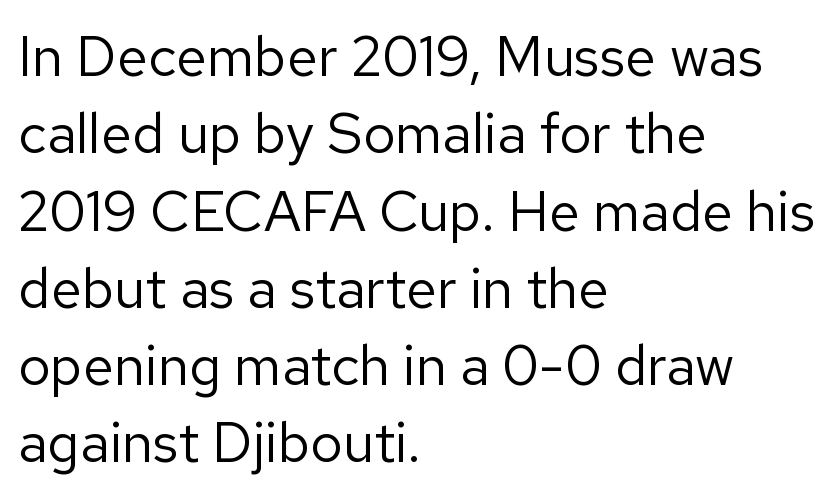
The image shows 56 px regular-weight sans-serif type, upright; set left-aligned, normal line spacing (1.38x), normal letter spacing, not underlined; low stroke contrast and a medium x-height.
